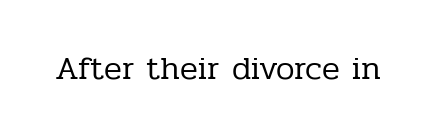
The image shows 33 px regular-weight serif type, upright; set normal letter spacing, not underlined; low stroke contrast and a medium x-height.
